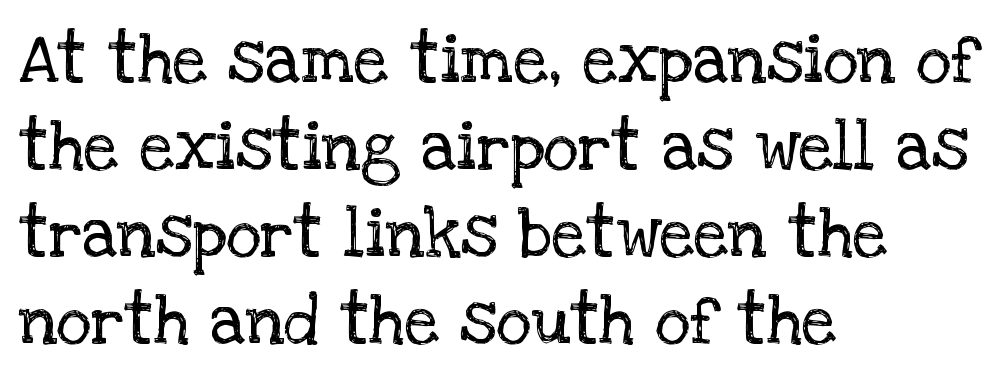
{"serif": "yes", "italic": "no", "bold": "no", "weight": "regular", "width": "normal", "stroke_contrast": "low", "x_height": "large", "monospaced": "no", "underline": "no", "align": "left", "line_spacing": "normal", "line_spacing_ratio": 1.28, "letter_spacing": "normal", "letter_spacing_em": 0.0, "glyph_px": 68}
